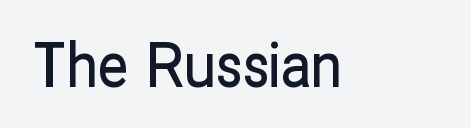
{"serif": "no", "italic": "no", "width": "condensed", "stroke_contrast": "low", "x_height": "medium", "monospaced": "no", "underline": "no", "letter_spacing": "normal", "letter_spacing_em": 0.0, "glyph_px": 61}
